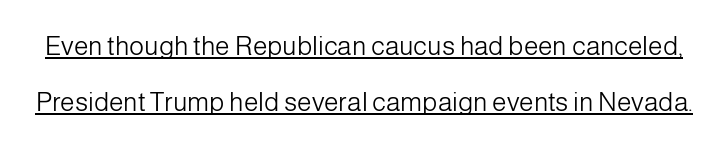
The image shows 26 px text type, upright; set loose line spacing (2.16x), normal letter spacing, underlined.
